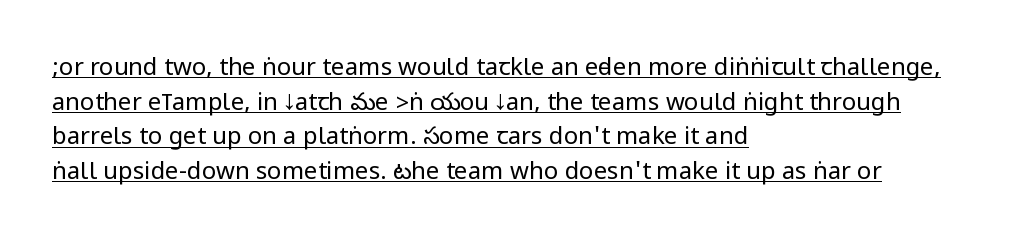
Does the leading feel generous? No, just average. This sample uses plain, unmodified letter spacing. The cut favours lightness, reaching ordinary text weight at its darkest. Line beginnings align vertically; line endings do not. Posture: upright roman.
